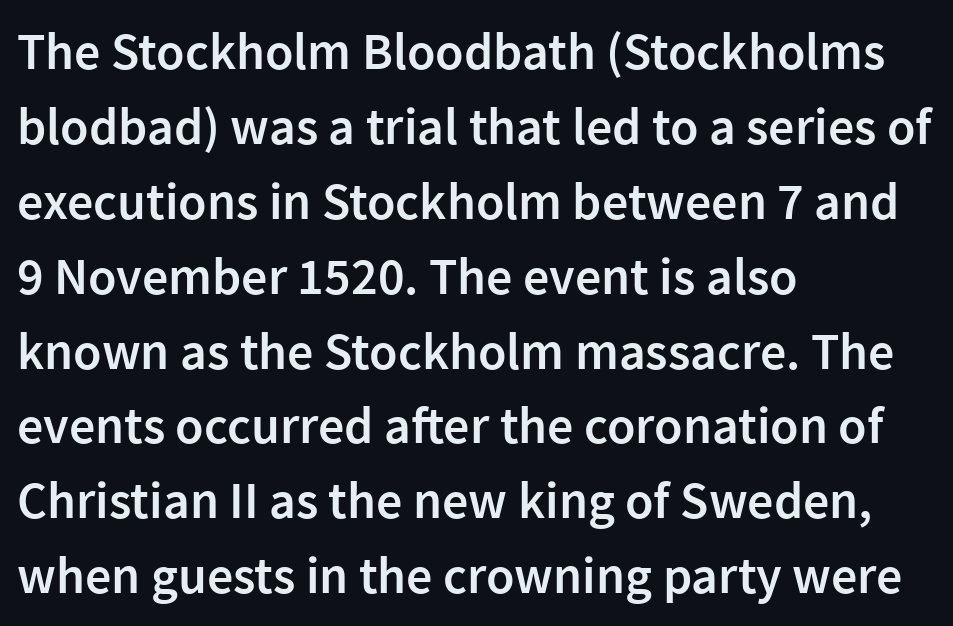
{"serif": "no", "italic": "no", "bold": "semi", "weight": "semibold", "width": "normal", "stroke_contrast": "low", "x_height": "medium", "monospaced": "no", "underline": "no", "align": "left", "line_spacing": "normal", "line_spacing_ratio": 1.44, "letter_spacing": "normal", "letter_spacing_em": 0.0, "glyph_px": 52}
